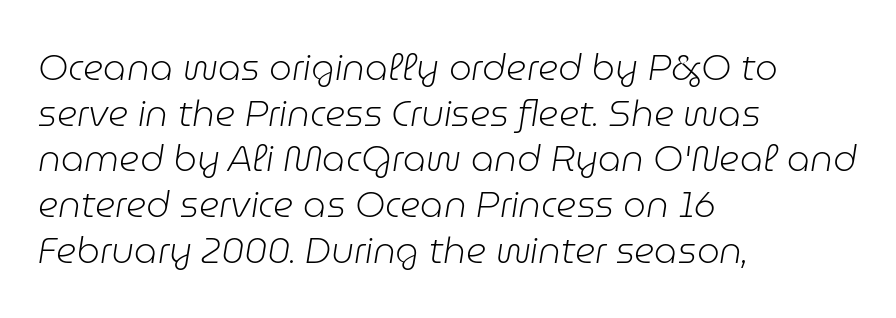
The image shows 36 px light type, italic (leaning right); set left-aligned, normal line spacing (1.27x), normal letter spacing, not underlined; low stroke contrast and a medium x-height.
